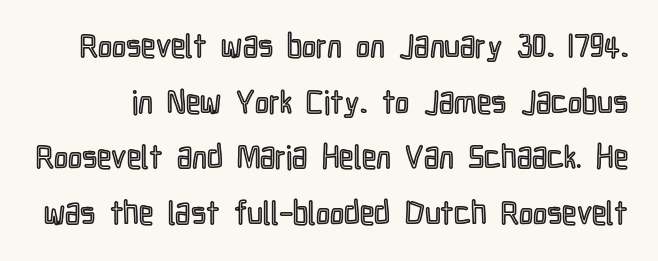
Q: Is the text italic (slanted)? A: No, it is upright.
Q: Is the text underlined? A: No.
Q: Is the spacing between letters normal or unusually wide? A: Normal.
Q: Width (condensed, normal, or wide)? A: Condensed.
Q: x-height? A: Medium.
Q: Monospaced? A: No.
